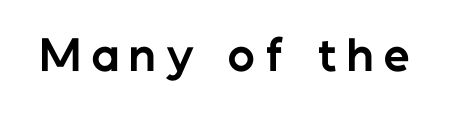
Q: Is the text bold? A: Yes.
Q: Is the text italic (slanted)? A: No, it is upright.
Q: Is the typeface a serif or a sans-serif typeface? A: Sans-serif.
Q: Is the text underlined? A: No.
Q: Is the spacing between letters normal or unusually wide? A: Unusually wide.
Q: Width (condensed, normal, or wide)? A: Normal.
Q: Stroke contrast? A: Low.
Q: x-height? A: Medium.
Q: Monospaced? A: No.
